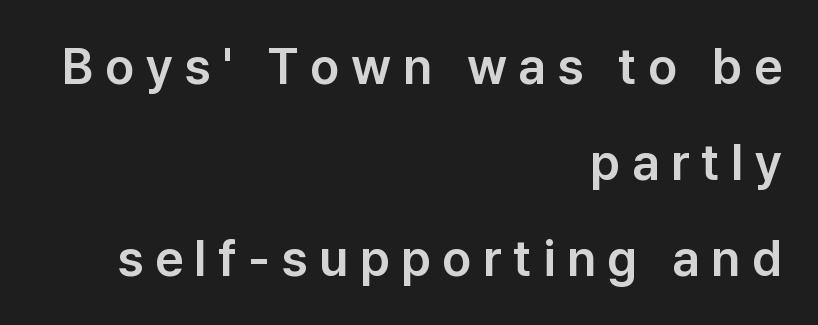
The image shows 50 px sans-serif type, upright; set right-aligned, loose line spacing (1.92x), unusually wide letter spacing (+0.23 em), not underlined; low stroke contrast and a medium x-height.
